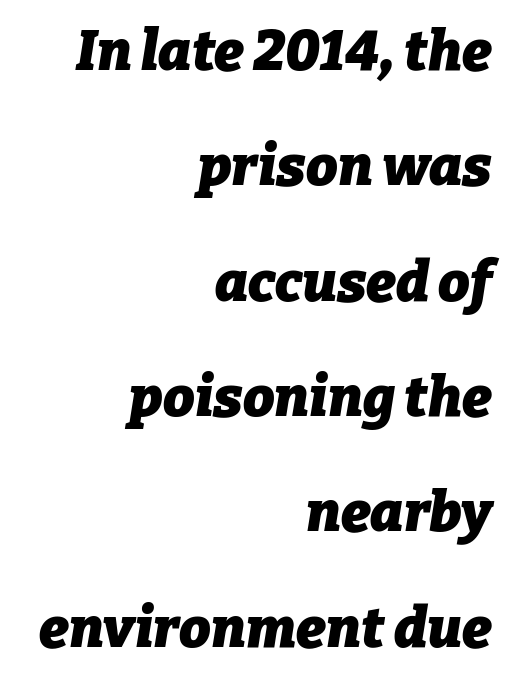
The image shows 56 px heavy type, italic (leaning right); set right-aligned, loose line spacing (2.06x), normal letter spacing, not underlined; low stroke contrast and a medium x-height.
